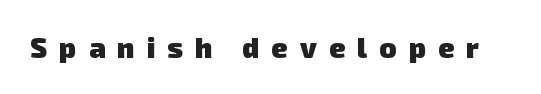
{"serif": "no", "bold": "yes", "weight": "heavy", "width": "normal", "stroke_contrast": "low", "x_height": "medium", "monospaced": "no", "underline": "no", "letter_spacing": "wide", "letter_spacing_em": 0.43, "glyph_px": 28}
